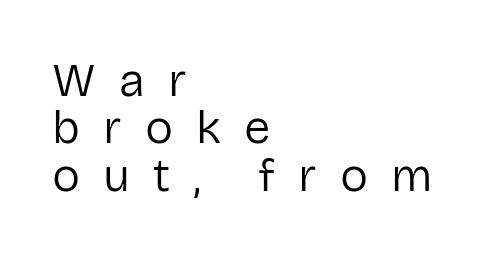
The image shows 47 px regular-weight sans-serif type, upright; set left-aligned, tight line spacing (1.01x), unusually wide letter spacing (+0.49 em), not underlined; low stroke contrast and a medium x-height.
